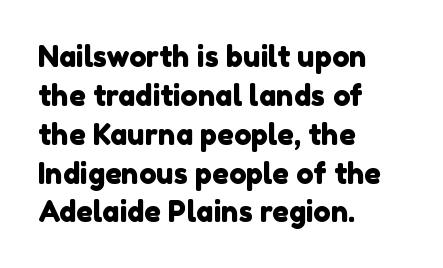
Regarding serifs, this sample does without them. How are the letters spaced? Ordinarily, with no added tracking. Nobody drew a line under any word here. The space between consecutive lines is moderate.
